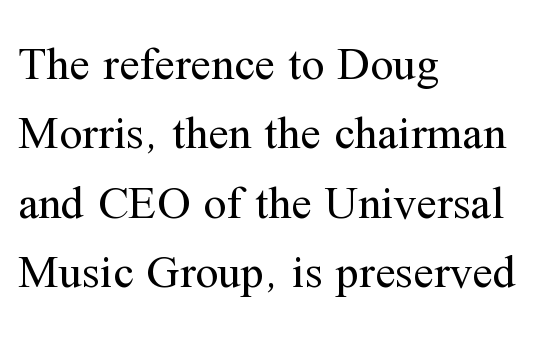
{"serif": "yes", "italic": "no", "bold": "no", "weight": "regular", "width": "normal", "stroke_contrast": "medium", "x_height": "medium", "monospaced": "no", "underline": "no", "align": "left", "line_spacing": "normal", "line_spacing_ratio": 1.51, "letter_spacing": "normal", "letter_spacing_em": 0.0, "glyph_px": 46}
